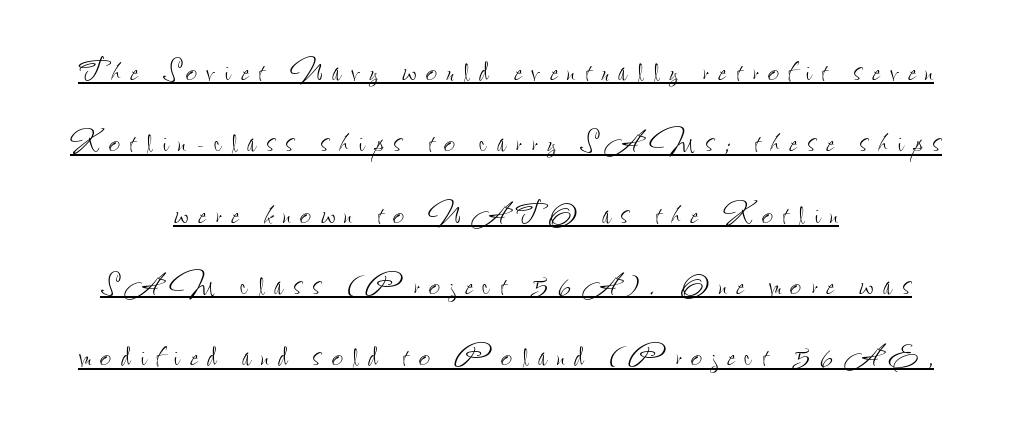
Weight class: somewhere from thin through regular. Where is the straight margin? There isn't one; the lines are centered. Display-style spreading of the glyphs; the letterfit is very open.
